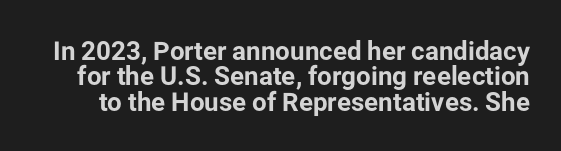
Standard letterfit; no display-style spreading of the glyphs. Type without underlining. Each glyph is drawn with heavy, bold strokes. Notice how the stems are strictly vertical — no italics here. Baseline-to-baseline distance is barely more than the letter height.
